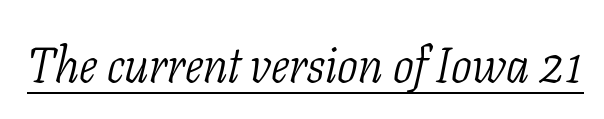
Q: Is the text bold? A: No.
Q: Is the text italic (slanted)? A: Yes, it leans right by about 11 degrees.
Q: Is the typeface a serif or a sans-serif typeface? A: Serif.
Q: Is the text underlined? A: Yes.
Q: Is the spacing between letters normal or unusually wide? A: Normal.
Q: Width (condensed, normal, or wide)? A: Condensed.
Q: Stroke contrast? A: Low.
Q: x-height? A: Medium.
Q: Monospaced? A: No.
